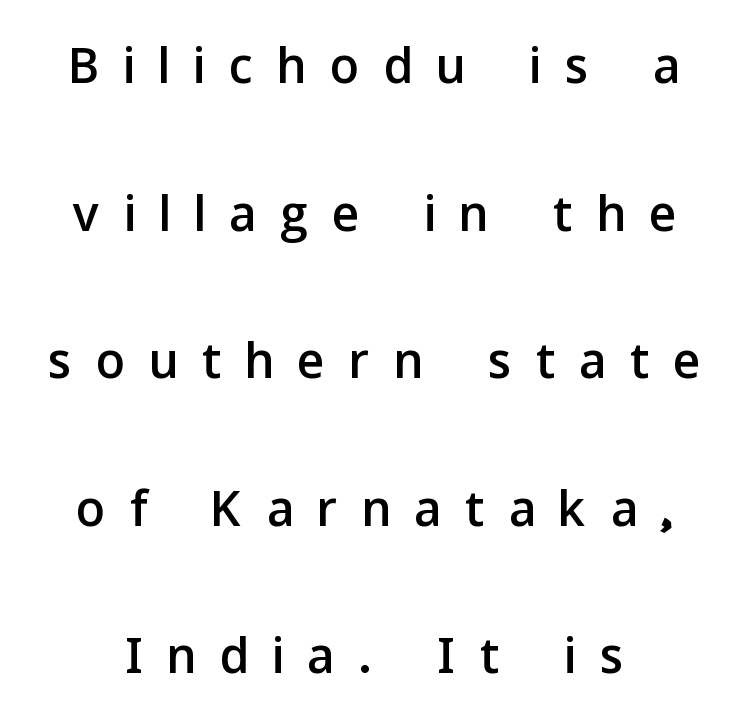
Notice how the stems are strictly vertical — no italics here. Proportional: the letters do not fall into vertical columns. The designer went with a sans here, leaving each stem footless. Quick note: underline off. There is plenty of visible air inserted between adjacent glyphs. Notice the wide empty band between every row — that's loose leading.
